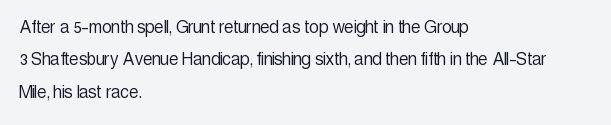
Words float on clear page, feet unadorned. Letters have the restrained weight of plain body copy at most. Horizontal alignment here is leftward, the default for most running prose. Whoever set this chose a conventional vertical rhythm. This sample uses an upright cut, with every glyph sitting square on the baseline.
